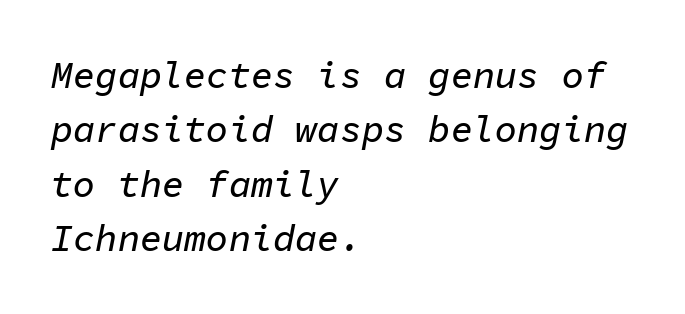
{"italic": "yes", "lean": "right", "slant_degrees": 11, "width": "normal", "stroke_contrast": "low", "x_height": "medium", "monospaced": "yes", "underline": "no", "align": "left", "line_spacing": "normal", "line_spacing_ratio": 1.47, "letter_spacing": "normal", "letter_spacing_em": 0.0, "glyph_px": 37}
